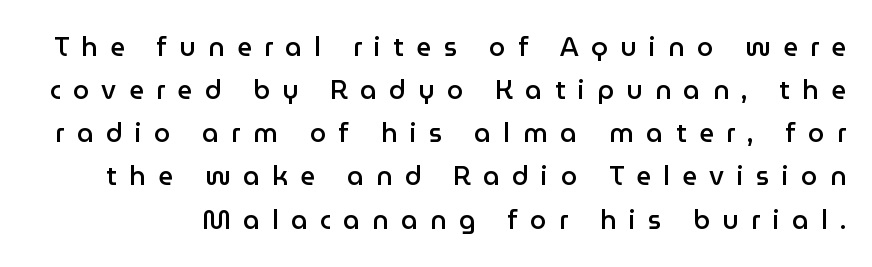
Italic? Not at all — the glyphs are vertical. A clean baseline with only descenders dipping below it. Each word looks stretched out because of the extra space between its letters. Typesetter's note: demi weight, one step under bold. The passage shown stacks its lines at a standard gap.
